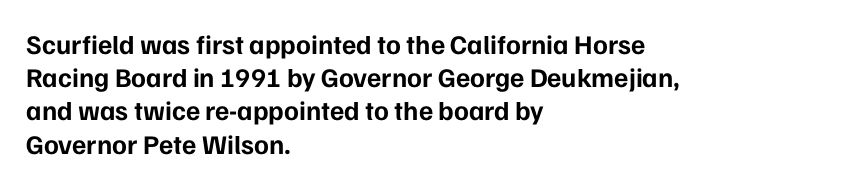
{"italic": "no", "bold": "yes", "underline": "no", "align": "left", "line_spacing_ratio": 1.23, "letter_spacing": "normal", "letter_spacing_em": 0.0, "glyph_px": 27}
